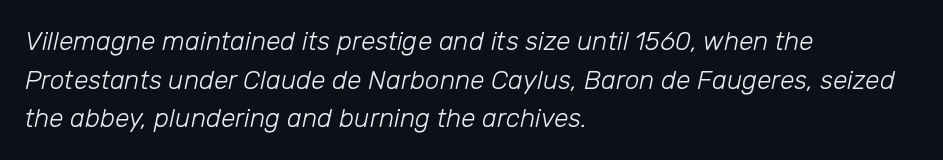
Q: Is the text bold? A: No.
Q: Is the text italic (slanted)? A: Yes, it leans right by about 12 degrees.
Q: Is the text underlined? A: No.
Q: How is the paragraph aligned? A: Left-aligned.
Q: Is the spacing between letters normal or unusually wide? A: Normal.
Q: Is the spacing between lines tight, normal or loose? A: Normal.
